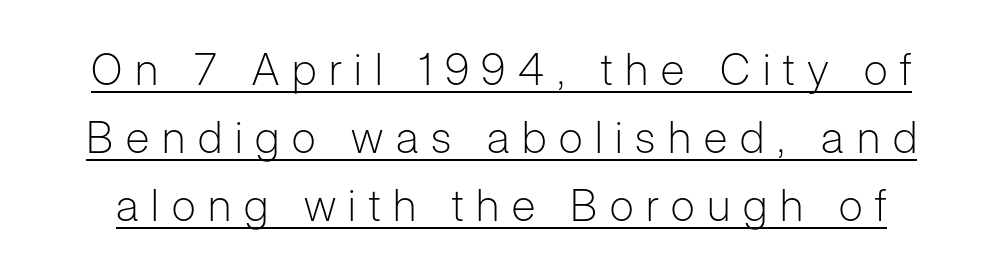
{"serif": "no", "italic": "no", "bold": "no", "weight": "light", "width": "normal", "stroke_contrast": "low", "x_height": "medium", "monospaced": "no", "underline": "yes", "line_spacing": "normal", "line_spacing_ratio": 1.55, "letter_spacing": "wide", "letter_spacing_em": 0.29, "glyph_px": 44}
